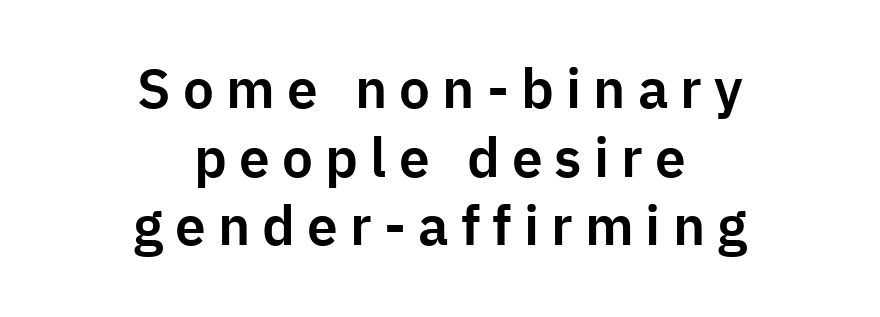
{"serif": "no", "italic": "no", "width": "normal", "stroke_contrast": "low", "x_height": "medium", "monospaced": "no", "underline": "no", "align": "center", "line_spacing": "normal", "line_spacing_ratio": 1.25, "letter_spacing": "wide", "letter_spacing_em": 0.22, "glyph_px": 55}
